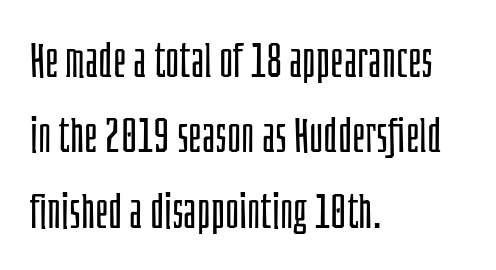
The horizontal fit of the characters is conventional and even. Posture: vertical. Successive baselines arrive at the customary interval. Do the characters align in a grid? No, the font is proportional. The paragraph has a hard left edge and a soft right edge. The foot of each line stays bare and open.
